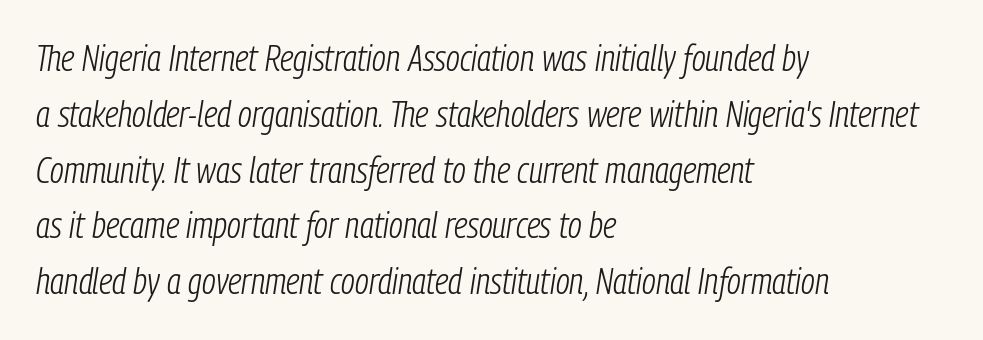
Q: Is the text bold? A: No.
Q: Is the text italic (slanted)? A: Yes, it leans right by about 9 degrees.
Q: Is the text underlined? A: No.
Q: How is the paragraph aligned? A: Left-aligned.
Q: Is the spacing between letters normal or unusually wide? A: Normal.
Q: Is the spacing between lines tight, normal or loose? A: Normal.
Q: Width (condensed, normal, or wide)? A: Condensed.
Q: Stroke contrast? A: Low.
Q: x-height? A: Medium.
Q: Monospaced? A: No.
